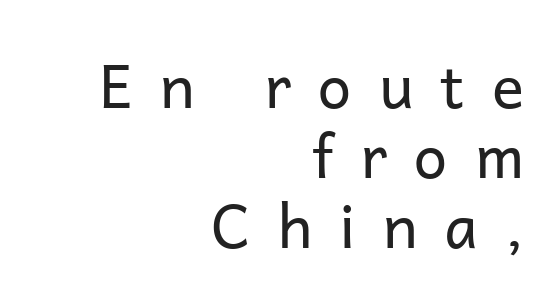
The image shows 60 px regular-weight sans-serif type, upright; set right-aligned, line spacing 1.17x, unusually wide letter spacing (+0.45 em), not underlined; low stroke contrast and a medium x-height.
